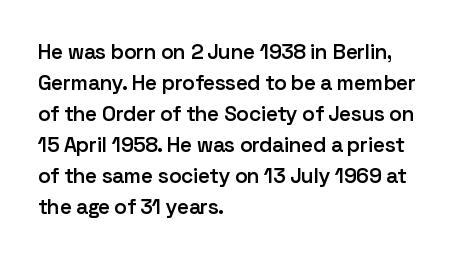
The image shows 21 px text type, upright; set left-aligned, normal line spacing (1.48x), normal letter spacing, not underlined.
